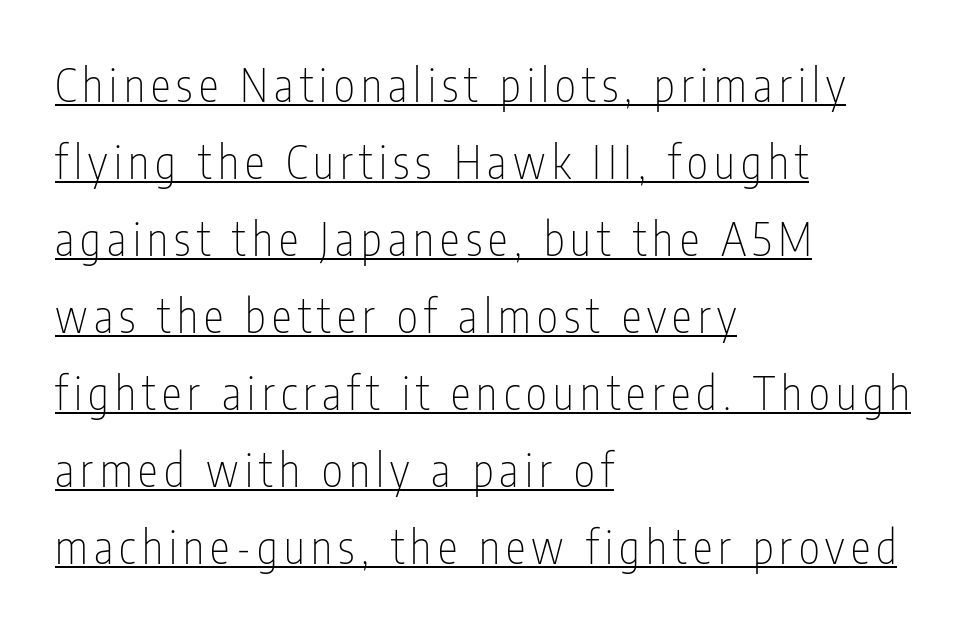
Q: Is the text bold? A: No.
Q: Is the text italic (slanted)? A: No, it is upright.
Q: Is the typeface a serif or a sans-serif typeface? A: Sans-serif.
Q: Is the text underlined? A: Yes.
Q: How is the paragraph aligned? A: Left-aligned.
Q: Width (condensed, normal, or wide)? A: Condensed.
Q: Stroke contrast? A: Low.
Q: x-height? A: Medium.
Q: Monospaced? A: No.
